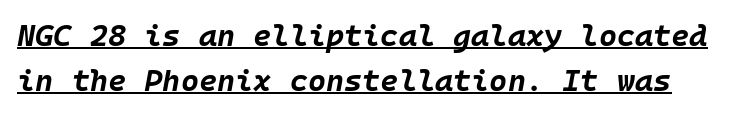
{"italic": "yes", "lean": "right", "slant_degrees": 10, "bold": "yes", "weight": "bold", "width": "normal", "stroke_contrast": "low", "x_height": "large", "monospaced": "yes", "underline": "yes", "line_spacing": "normal", "line_spacing_ratio": 1.45, "letter_spacing": "normal", "letter_spacing_em": 0.0, "glyph_px": 31}
